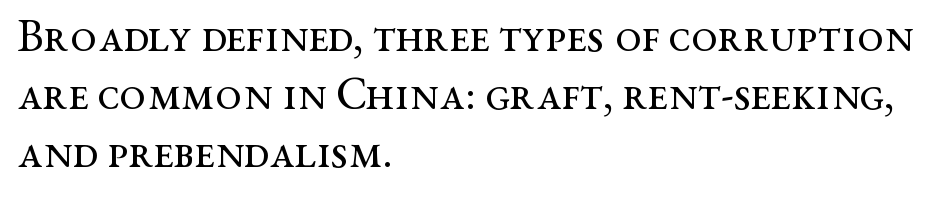
The axis of the letterforms is exactly vertical. Horizontal alignment here is leftward, the default for most running prose. Short note: letters normally spaced. Looks like regular typesetting: each glyph gets only the width it needs. The font family rendered here belongs to the serif group.
